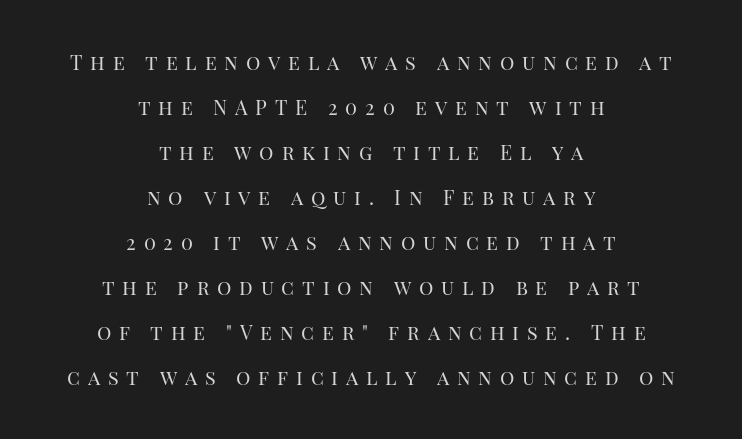
The image shows 20 px text type, upright; set centered, loose line spacing (2.25x), unusually wide letter spacing (+0.39 em), not underlined.
